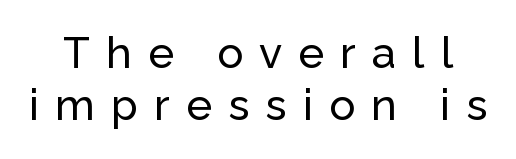
{"serif": "no", "italic": "no", "width": "normal", "stroke_contrast": "low", "x_height": "medium", "monospaced": "no", "underline": "no", "line_spacing_ratio": 1.22, "letter_spacing": "wide", "letter_spacing_em": 0.38, "glyph_px": 43}
